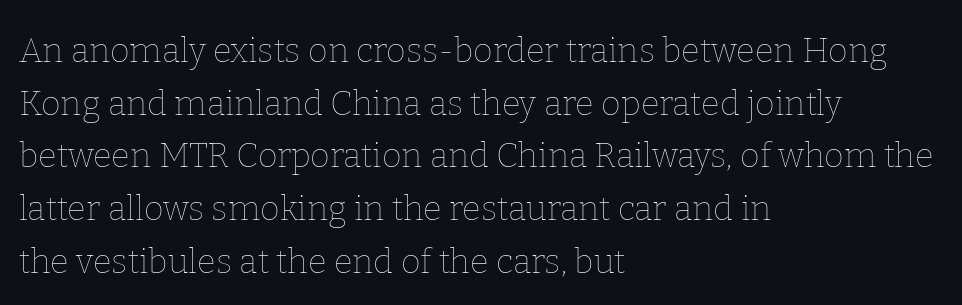
Q: Is the text bold? A: No.
Q: Is the text italic (slanted)? A: No, it is upright.
Q: Is the text underlined? A: No.
Q: How is the paragraph aligned? A: Left-aligned.
Q: Is the spacing between letters normal or unusually wide? A: Normal.
Q: Is the spacing between lines tight, normal or loose? A: Normal.
Q: Width (condensed, normal, or wide)? A: Normal.
Q: Stroke contrast? A: Low.
Q: x-height? A: Medium.
Q: Monospaced? A: No.
